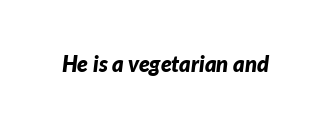
Q: Is the text bold? A: Yes.
Q: Is the text italic (slanted)? A: Yes, it leans right by about 7 degrees.
Q: Is the text underlined? A: No.
Q: Is the spacing between letters normal or unusually wide? A: Normal.
